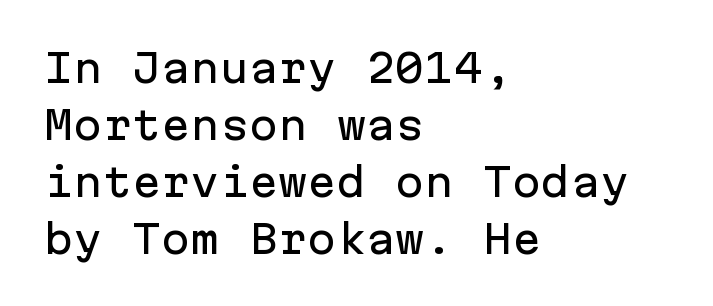
The image shows 39 px sans-serif type, upright, monospaced; set left-aligned, normal line spacing (1.46x), normal letter spacing, not underlined; low stroke contrast and a medium x-height.
